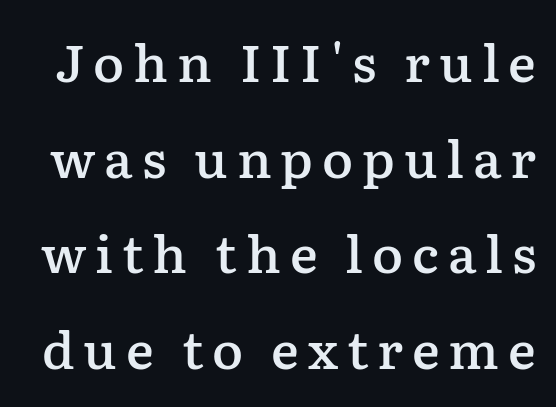
The image shows 52 px semibold serif type, upright; set line spacing 1.84x, not underlined; low stroke contrast and a medium x-height.
